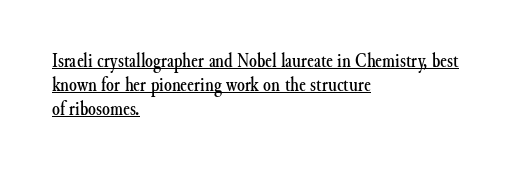
{"italic": "no", "underline": "yes", "align": "left", "line_spacing_ratio": 1.2, "letter_spacing": "normal", "letter_spacing_em": 0.0, "glyph_px": 20}
